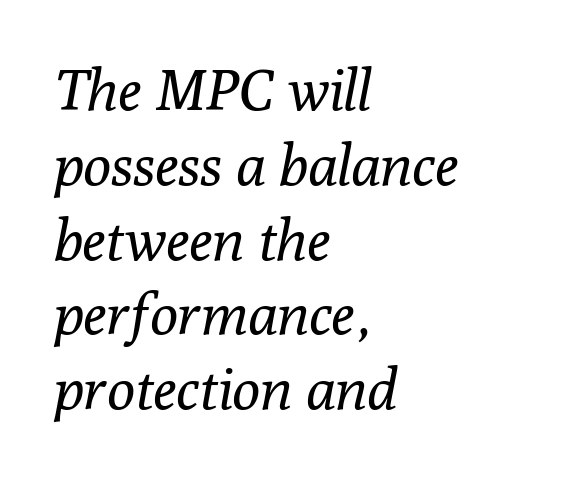
Q: Is the text bold? A: No.
Q: Is the text italic (slanted)? A: Yes, it leans right by about 10 degrees.
Q: Is the typeface a serif or a sans-serif typeface? A: Serif.
Q: Is the text underlined? A: No.
Q: How is the paragraph aligned? A: Left-aligned.
Q: Is the spacing between letters normal or unusually wide? A: Normal.
Q: Is the spacing between lines tight, normal or loose? A: Normal.
Q: Width (condensed, normal, or wide)? A: Normal.
Q: Stroke contrast? A: Low.
Q: x-height? A: Medium.
Q: Monospaced? A: No.
